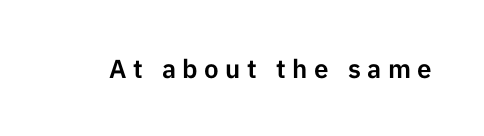
Q: Is the text italic (slanted)? A: No, it is upright.
Q: Is the text underlined? A: No.
Q: Is the spacing between letters normal or unusually wide? A: Unusually wide.
